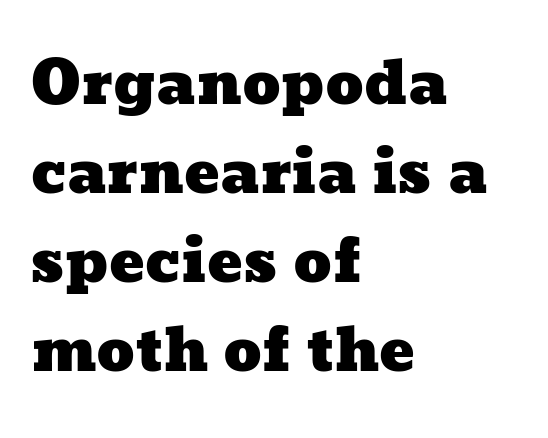
Q: Is the text underlined? A: No.
Q: How is the paragraph aligned? A: Left-aligned.
Q: Is the spacing between letters normal or unusually wide? A: Normal.
Q: Is the spacing between lines tight, normal or loose? A: Normal.
Q: Width (condensed, normal, or wide)? A: Wide.
Q: Stroke contrast? A: Low.
Q: x-height? A: Medium.
Q: Monospaced? A: No.
